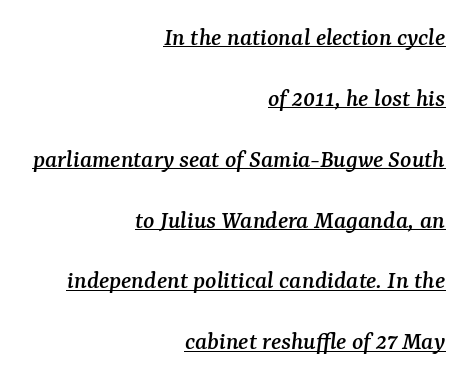
Short note: letters normally spaced. Emphasis-style slanted type is in use. Visually the block forms a straight wall on the right and a jagged coastline on the left. Somebody hit Ctrl+U on this one — the words are underlined.
